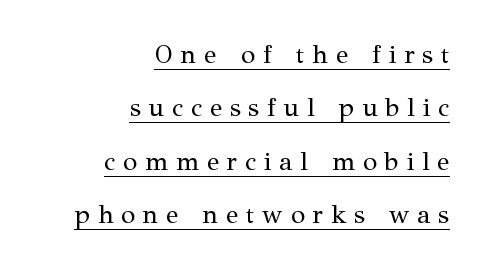
The image shows 26 px text type, upright; set right-aligned, loose line spacing (2.05x), unusually wide letter spacing (+0.3 em), underlined.
